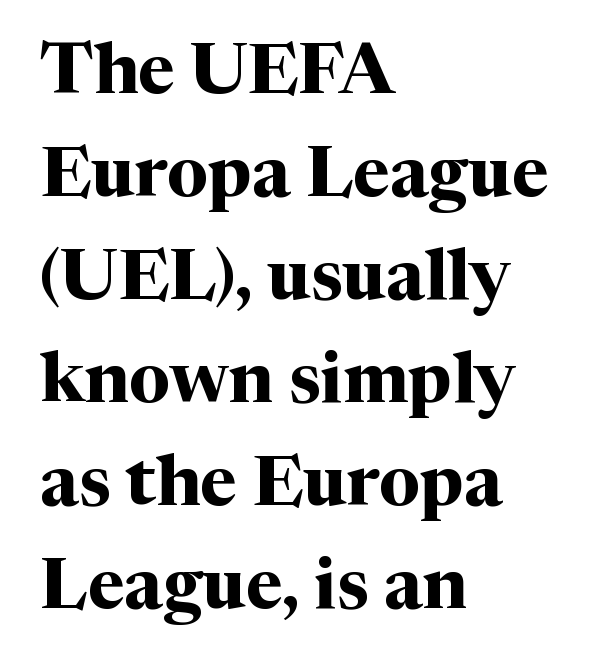
The image shows 71 px bold serif type, upright; set left-aligned, normal line spacing (1.45x), normal letter spacing, not underlined; medium stroke contrast and a medium x-height.
